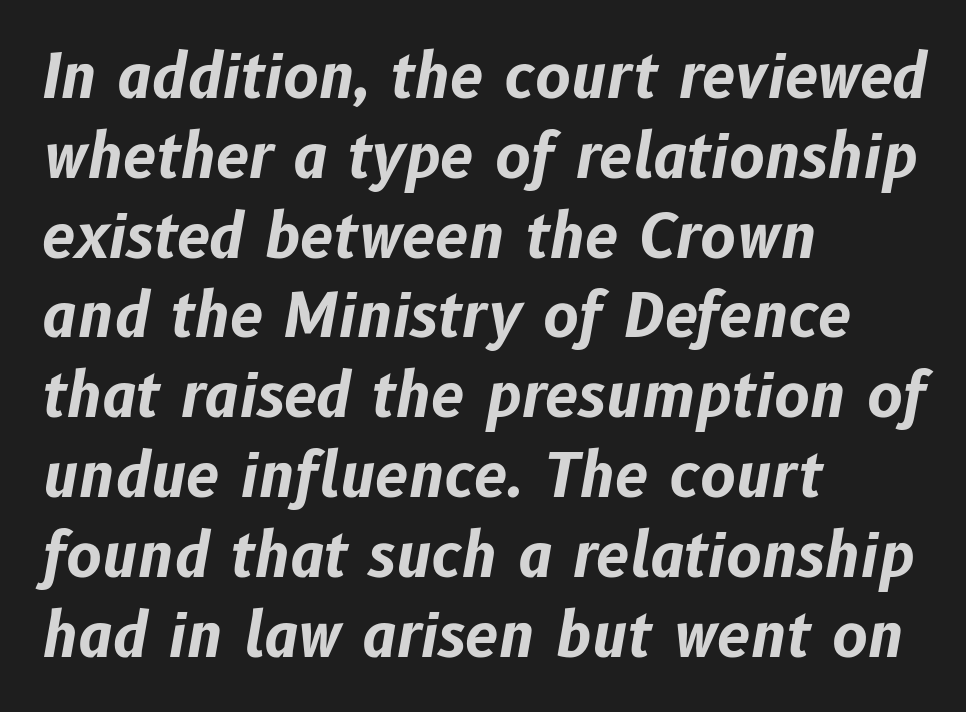
The image shows 60 px bold type, italic (leaning right); set left-aligned, normal line spacing (1.33x), normal letter spacing, not underlined; low stroke contrast and a medium x-height.
